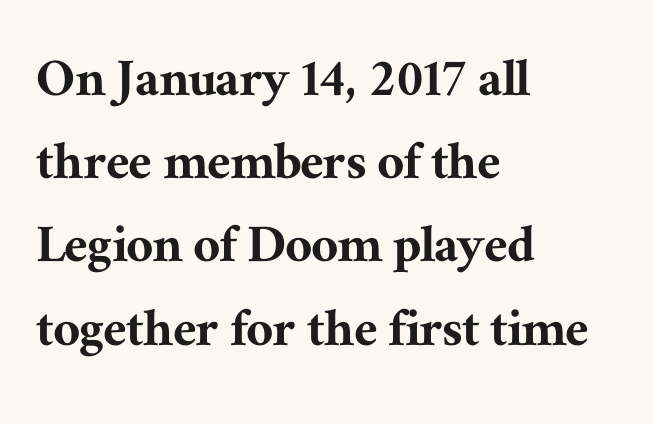
The typesetter chose a ragged-right arrangement here. Students, observe: this is what conventionally led text looks like. Nothing unusual about the tracking: characters are spaced as the font intends. Varying glyph widths throughout — classic text-font behaviour. Any mark beneath the type? The region is blank. Is this a sans? No — the strokes have serifs.
